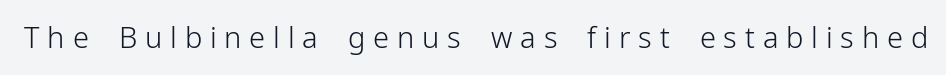
{"serif": "no", "italic": "no", "bold": "no", "weight": "light", "width": "normal", "stroke_contrast": "low", "x_height": "medium", "monospaced": "no", "underline": "no", "letter_spacing": "wide", "letter_spacing_em": 0.27, "glyph_px": 29}
